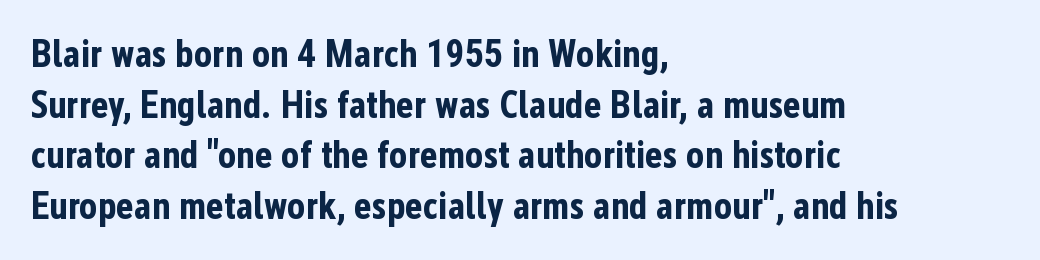
{"serif": "no", "italic": "no", "bold": "yes", "weight": "bold", "width": "condensed", "stroke_contrast": "low", "x_height": "medium", "monospaced": "no", "underline": "no", "align": "left", "line_spacing": "normal", "line_spacing_ratio": 1.33, "letter_spacing": "normal", "letter_spacing_em": 0.0, "glyph_px": 38}
